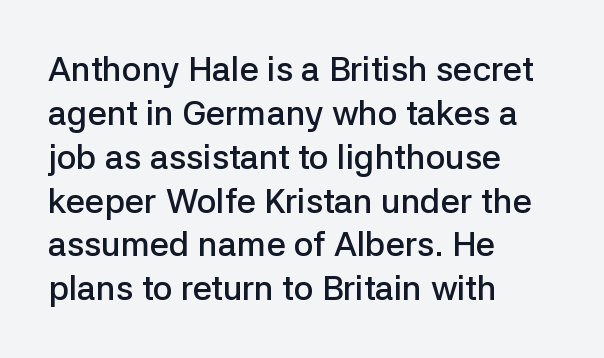
{"serif": "no", "italic": "no", "bold": "semi", "weight": "semibold", "width": "normal", "stroke_contrast": "low", "x_height": "medium", "monospaced": "no", "underline": "no", "align": "left", "line_spacing": "normal", "line_spacing_ratio": 1.29, "letter_spacing": "normal", "letter_spacing_em": 0.0, "glyph_px": 34}
